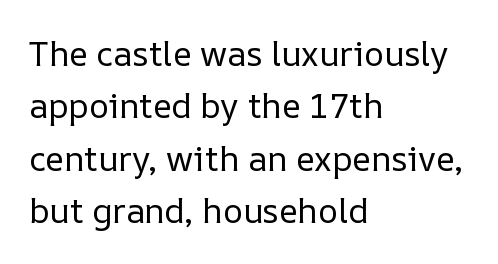
The image shows 34 px regular-weight type, upright; set left-aligned, normal line spacing (1.54x), normal letter spacing, not underlined; low stroke contrast and a medium x-height.
